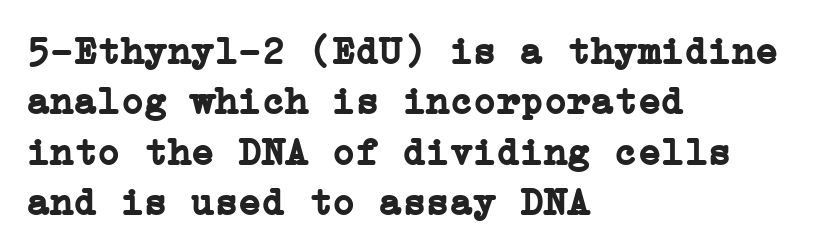
The letters stand upright; this is a roman face. The paragraph shown leans on its left margin. The designer left line spacing at the default. The font family rendered here belongs to the serif group. There is no visible air inserted between adjacent glyphs.
